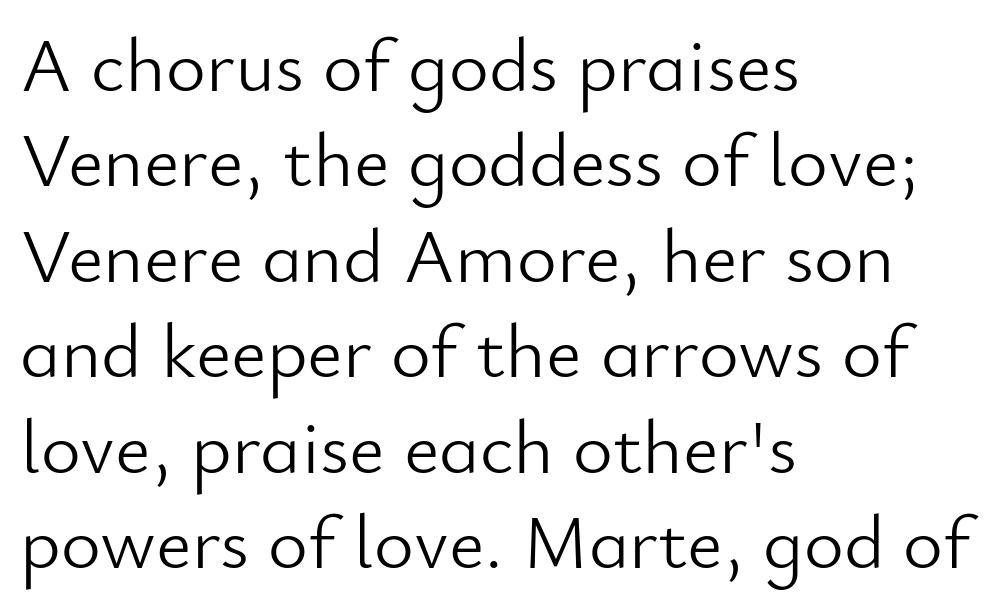
The image shows 77 px light sans-serif type, upright; set left-aligned, line spacing 1.24x, normal letter spacing, not underlined; low stroke contrast and a small x-height.
